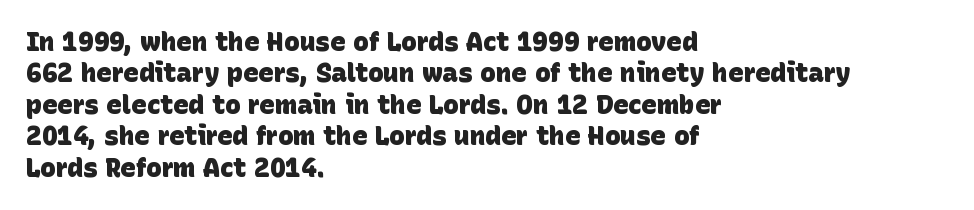
{"bold": "yes", "underline": "no", "align": "left", "line_spacing_ratio": 1.21, "letter_spacing": "normal", "letter_spacing_em": 0.0, "glyph_px": 26}
